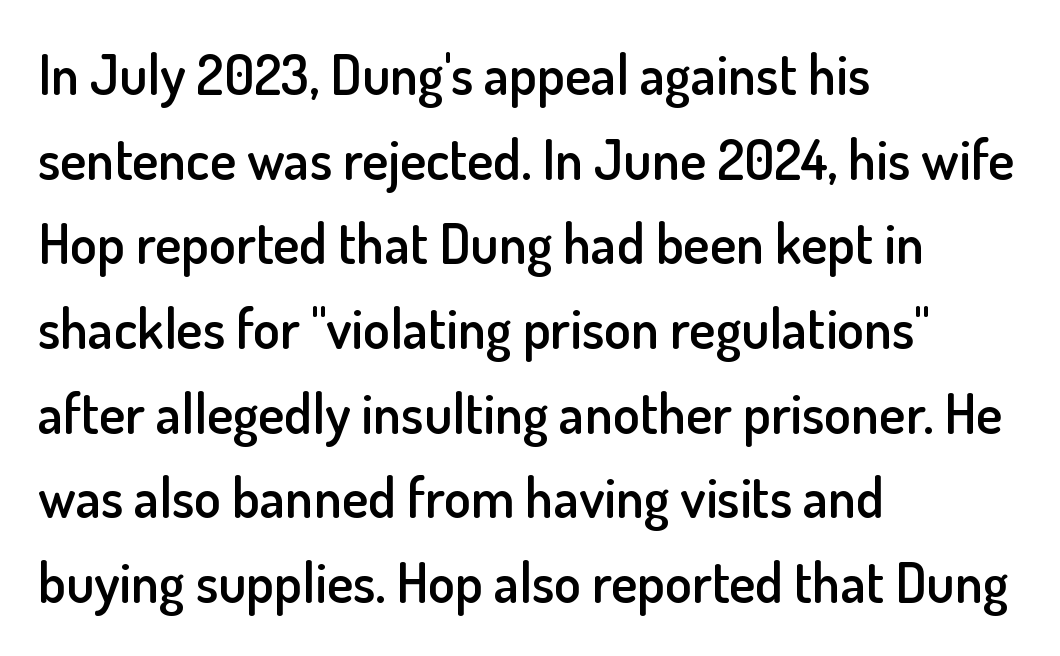
{"serif": "no", "italic": "no", "bold": "semi", "weight": "semibold", "width": "normal", "stroke_contrast": "low", "x_height": "small", "monospaced": "no", "underline": "no", "align": "left", "line_spacing": "normal", "line_spacing_ratio": 1.54, "letter_spacing": "normal", "letter_spacing_em": 0.0, "glyph_px": 55}
